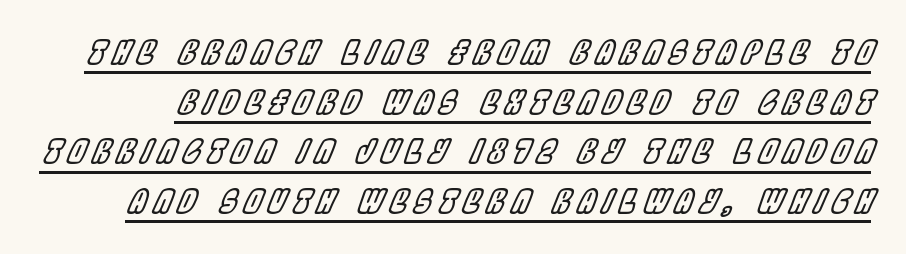
Students, note that the glyphs here are deliberately spaced far apart. Normally led — the rows are evenly, conventionally spaced. Every word sits above its own underline. Is this a fixed-width face? No — the glyphs have proportional, varying widths.
